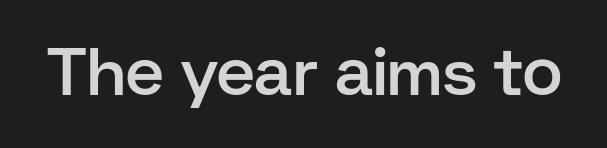
{"serif": "no", "italic": "no", "bold": "semi", "weight": "semibold", "width": "normal", "stroke_contrast": "low", "x_height": "medium", "monospaced": "no", "underline": "no", "letter_spacing": "normal", "letter_spacing_em": 0.0, "glyph_px": 67}
